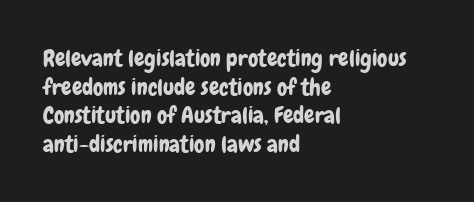
{"italic": "no", "underline": "no", "align": "left", "line_spacing_ratio": 1.24, "letter_spacing": "normal", "letter_spacing_em": 0.0, "glyph_px": 23}
